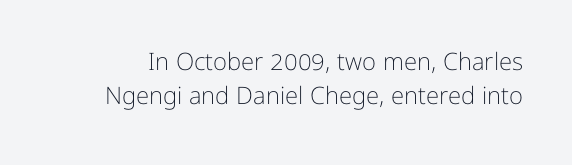
Words float on clear page, feet unadorned. This reads as an unemphasized weight, regular at the heaviest. Successive baselines arrive at the customary interval. Tall strokes in this sample are plumb rather than angled. What stands out about the letter spacing? Nothing — it is the standard amount.
